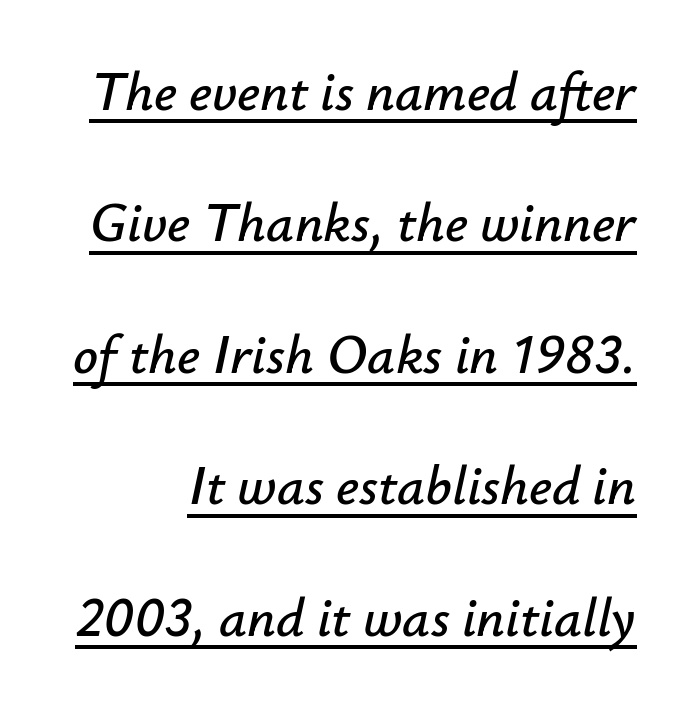
Honestly, the rows look like they've been pulled way apart. Honestly, the letter spacing is just normal — you wouldn't notice it. Notice how a bar underscores the lettering throughout. Do the characters align in a grid? No, the font is proportional.
